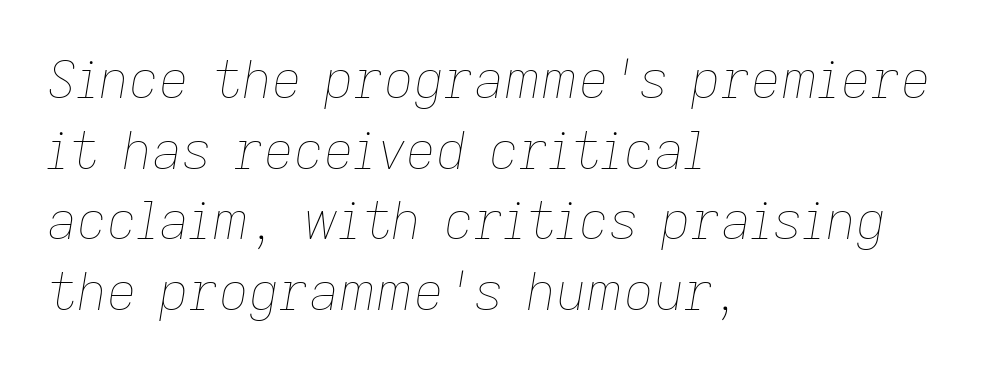
Q: Is the text bold? A: No.
Q: Is the text italic (slanted)? A: Yes, it leans right by about 9 degrees.
Q: Is the text underlined? A: No.
Q: How is the paragraph aligned? A: Left-aligned.
Q: Is the spacing between letters normal or unusually wide? A: Normal.
Q: Is the spacing between lines tight, normal or loose? A: Normal.
Q: Width (condensed, normal, or wide)? A: Normal.
Q: Stroke contrast? A: Low.
Q: x-height? A: Medium.
Q: Monospaced? A: No.
